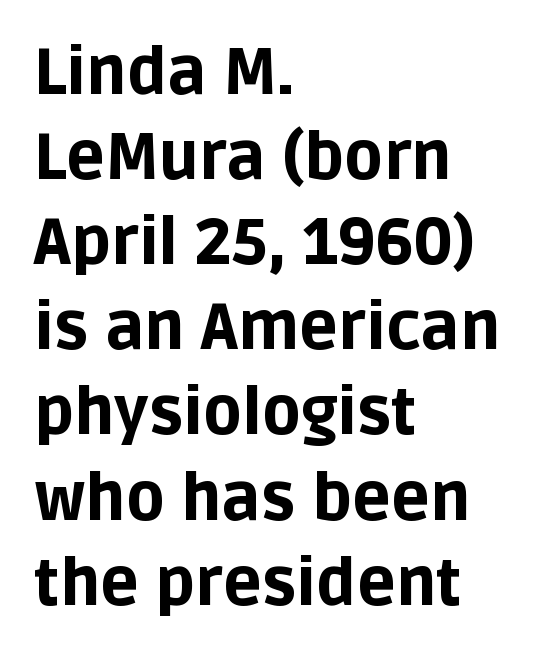
Rule under the text: the space is simply empty. This sample uses plain, unmodified letter spacing. Is this a sans? Yes — the strokes have no serifs. Does the copy run flush right? No — it runs flush left.
